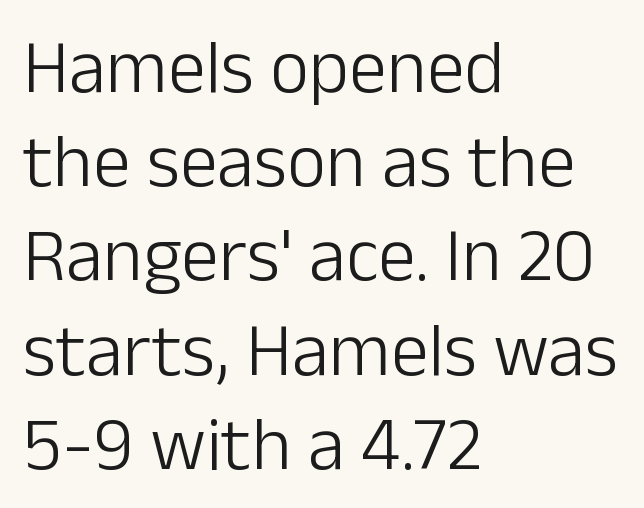
Q: Is the text bold? A: No.
Q: Is the text italic (slanted)? A: No, it is upright.
Q: Is the typeface a serif or a sans-serif typeface? A: Sans-serif.
Q: Is the text underlined? A: No.
Q: How is the paragraph aligned? A: Left-aligned.
Q: Is the spacing between letters normal or unusually wide? A: Normal.
Q: Width (condensed, normal, or wide)? A: Normal.
Q: Stroke contrast? A: Low.
Q: x-height? A: Medium.
Q: Monospaced? A: No.
